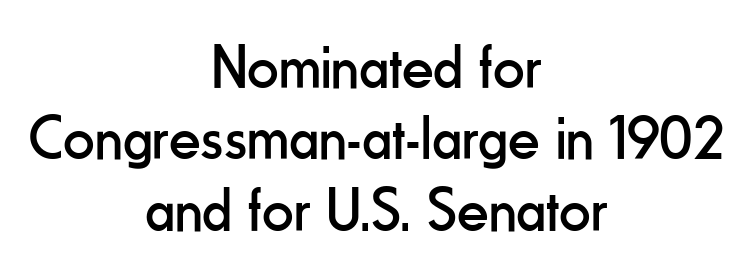
The image shows 62 px regular-weight, condensed sans-serif type, upright; set centered, tight line spacing (1.15x), normal letter spacing, not underlined; low stroke contrast and a small x-height.
